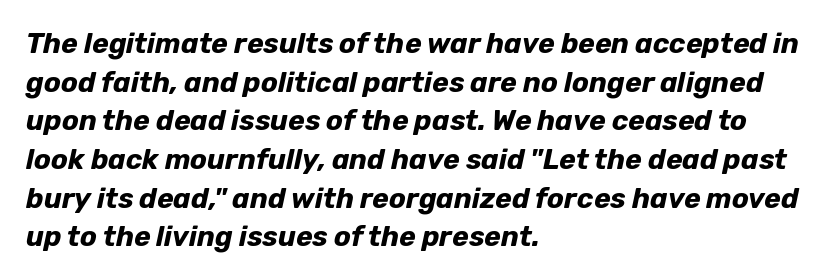
The line texture is even and compact thanks to regular tracking. Horizontal bands of white between lines are of average thickness. Strong, thick strokes mark this as bold type. The rag falls on the right side of this text block. Words float on clear page, feet unadorned.
